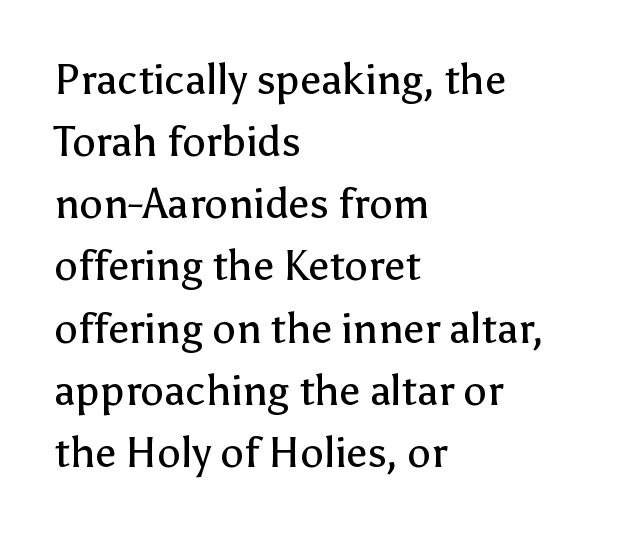
Weight class: somewhere from thin through regular. Observe the absence of serifs on each vertical stroke in this sample. The passage is arranged the way most books set body copy — flush left. The passage shown is not underscored anywhere. Honestly, the row spacing looks completely unremarkable. The letters stand straight up with perfectly vertical stems.
